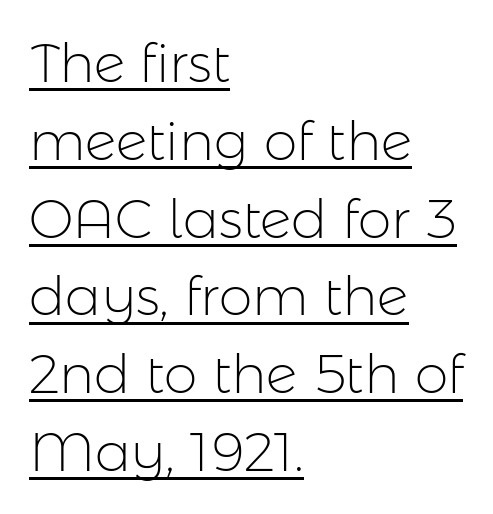
{"serif": "no", "italic": "no", "bold": "no", "weight": "light", "width": "normal", "stroke_contrast": "low", "x_height": "medium", "monospaced": "no", "underline": "yes", "align": "left", "line_spacing": "normal", "line_spacing_ratio": 1.44, "letter_spacing": "normal", "letter_spacing_em": 0.0, "glyph_px": 54}
